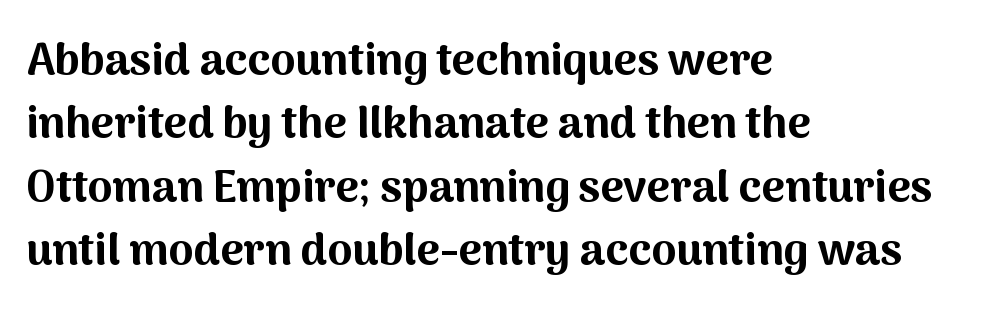
Q: Is the text bold? A: Yes.
Q: Is the text italic (slanted)? A: No, it is upright.
Q: Is the typeface a serif or a sans-serif typeface? A: Sans-serif.
Q: Is the text underlined? A: No.
Q: How is the paragraph aligned? A: Left-aligned.
Q: Is the spacing between letters normal or unusually wide? A: Normal.
Q: Is the spacing between lines tight, normal or loose? A: Normal.
Q: Width (condensed, normal, or wide)? A: Normal.
Q: Stroke contrast? A: Medium.
Q: x-height? A: Medium.
Q: Monospaced? A: No.
